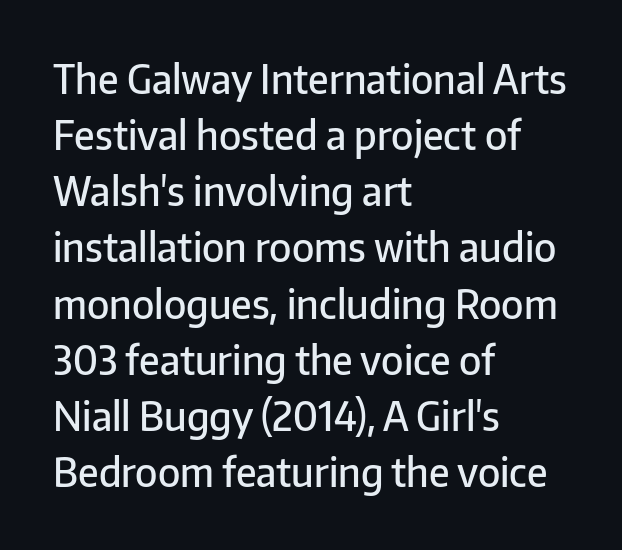
{"serif": "no", "italic": "no", "bold": "semi", "weight": "semibold", "width": "normal", "stroke_contrast": "low", "x_height": "medium", "monospaced": "no", "underline": "no", "align": "left", "line_spacing": "normal", "line_spacing_ratio": 1.44, "letter_spacing": "normal", "letter_spacing_em": 0.0, "glyph_px": 39}
